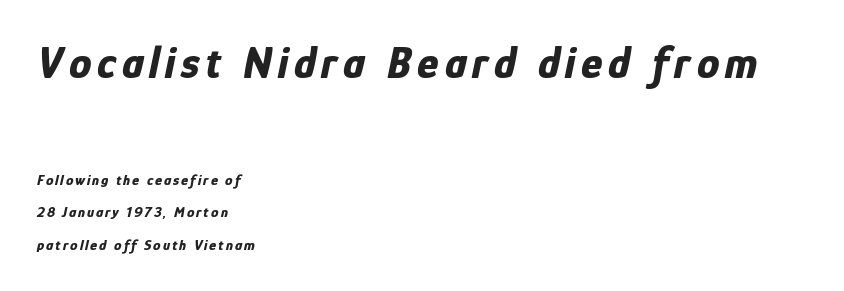
{"italic": "yes", "lean": "right", "slant_degrees": 12, "bold": "yes", "weight": "bold", "width": "condensed", "stroke_contrast": "low", "x_height": "medium", "monospaced": "no", "underline": "no", "align": "left", "line_spacing": "loose", "line_spacing_ratio": 2.17, "larger_block": "first", "size_ratio": 3.0, "glyph_px": 45}
